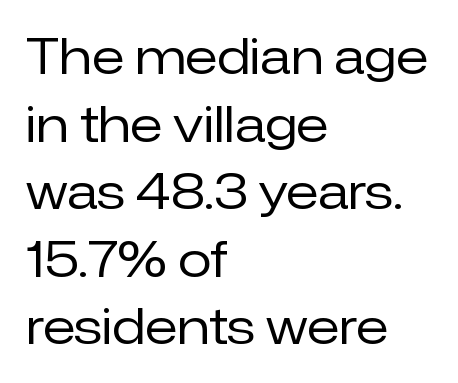
Observe the ordinary spacing: letters are neighbours, not strangers. The space directly below the letters is spotless. The rendering uses a moderate line-height, typical for paragraphs. Casual observation: everything's shoved over to the left. Note the varied advance widths — an 'i' is clearly narrower than an 'm'. The axis of the letterforms is exactly vertical.
